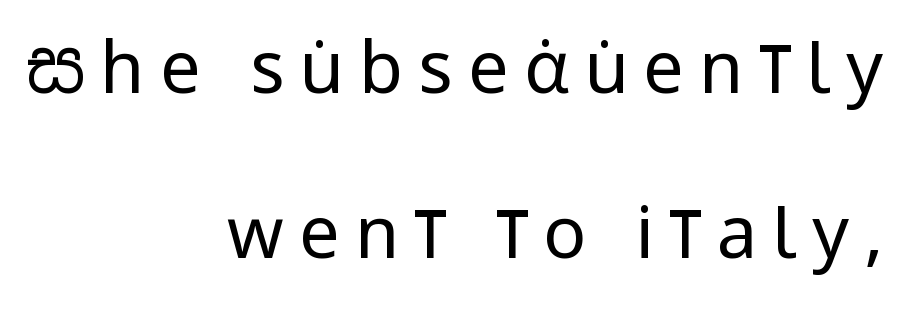
{"serif": "no", "italic": "no", "bold": "no", "weight": "regular", "width": "condensed", "stroke_contrast": "low", "x_height": "large", "monospaced": "no", "underline": "no", "align": "right", "line_spacing": "loose", "line_spacing_ratio": 2.29, "letter_spacing": "wide", "letter_spacing_em": 0.21, "glyph_px": 72}
